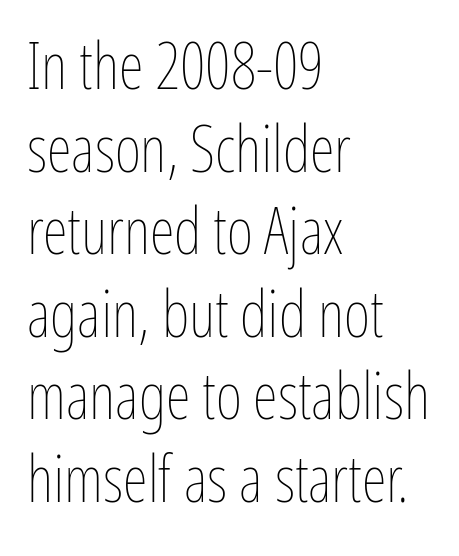
Letter spacing: default. Descenders are the only things crossing below the line. The strokes are not fattened; the text isn't bold. Here the designer chose a conventional face with non-uniform glyph widths.
